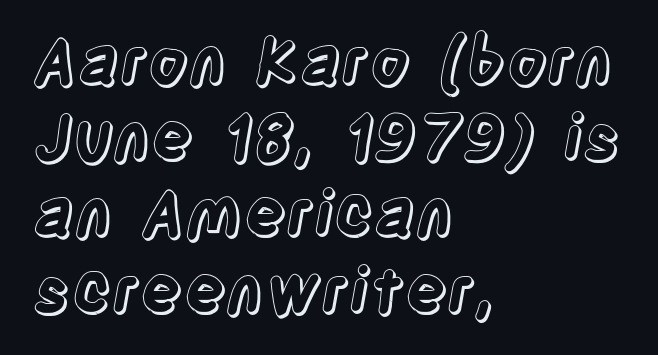
Q: Is the text italic (slanted)? A: Yes.
Q: Is the text underlined? A: No.
Q: How is the paragraph aligned? A: Left-aligned.
Q: Is the spacing between letters normal or unusually wide? A: Normal.
Q: Width (condensed, normal, or wide)? A: Condensed.
Q: x-height? A: Large.
Q: Monospaced? A: No.
